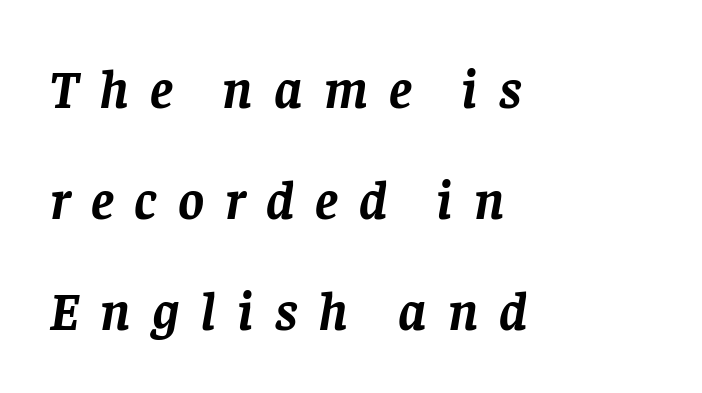
Q: Is the text bold? A: Yes.
Q: Is the text italic (slanted)? A: Yes, it leans right by about 8 degrees.
Q: Is the typeface a serif or a sans-serif typeface? A: Serif.
Q: Is the text underlined? A: No.
Q: How is the paragraph aligned? A: Left-aligned.
Q: Is the spacing between letters normal or unusually wide? A: Unusually wide.
Q: Is the spacing between lines tight, normal or loose? A: Loose.
Q: Width (condensed, normal, or wide)? A: Normal.
Q: Stroke contrast? A: Low.
Q: x-height? A: Large.
Q: Monospaced? A: No.
